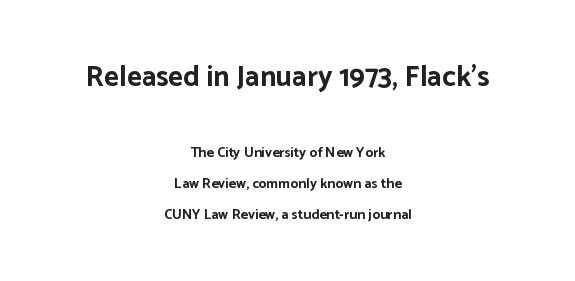
Q: Is the text bold? A: Yes.
Q: Is the text italic (slanted)? A: No, it is upright.
Q: Is the typeface a serif or a sans-serif typeface? A: Sans-serif.
Q: Is the text underlined? A: No.
Q: How is the paragraph aligned? A: Centered.
Q: Is the spacing between letters normal or unusually wide? A: Normal.
Q: Is the spacing between lines tight, normal or loose? A: Loose.
Q: Which block of text is set in a larger size, the first (top) or the second (bottom)? A: The first (top) one.
Q: Width (condensed, normal, or wide)? A: Normal.
Q: Stroke contrast? A: Low.
Q: x-height? A: Medium.
Q: Monospaced? A: No.
